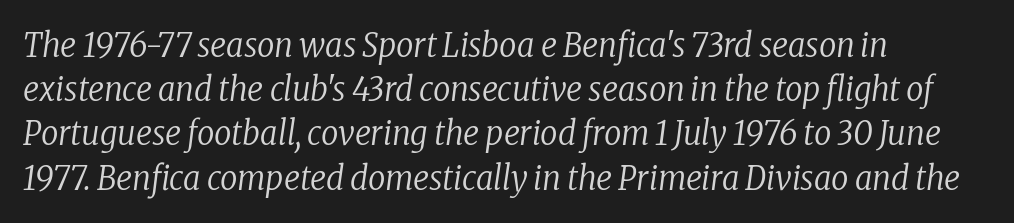
{"serif": "yes", "italic": "yes", "lean": "right", "slant_degrees": 8, "bold": "no", "weight": "regular", "width": "condensed", "stroke_contrast": "low", "x_height": "medium", "monospaced": "no", "underline": "no", "align": "left", "line_spacing": "normal", "line_spacing_ratio": 1.3, "letter_spacing": "normal", "letter_spacing_em": 0.0, "glyph_px": 34}
